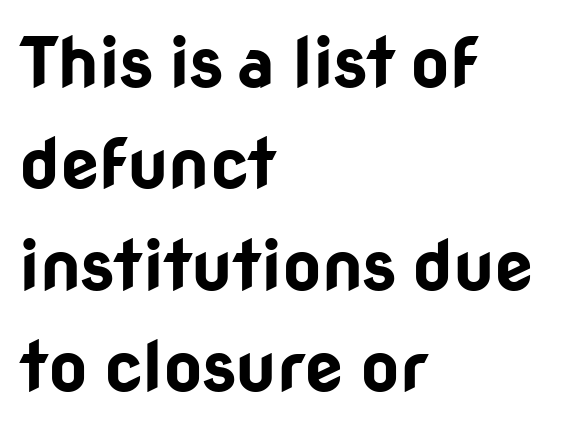
Character widths vary here, with narrow letters taking less room than wide ones. The face used here has the dense, thick strokes of a bold. Descenders hang freely into open space. These lines stack with their left ends in a neat column.
